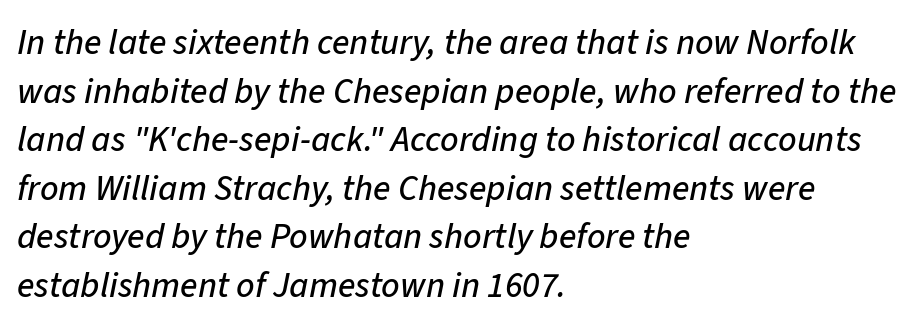
{"italic": "yes", "lean": "right", "slant_degrees": 11, "width": "normal", "stroke_contrast": "low", "x_height": "medium", "monospaced": "no", "underline": "no", "align": "left", "line_spacing": "normal", "line_spacing_ratio": 1.35, "letter_spacing": "normal", "letter_spacing_em": 0.0, "glyph_px": 36}
